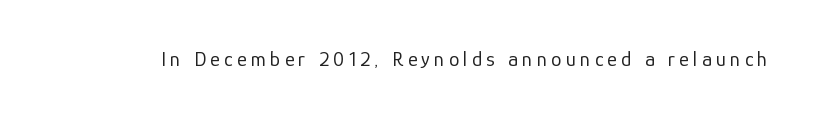
{"italic": "no", "bold": "no", "underline": "no", "letter_spacing": "wide", "letter_spacing_em": 0.2, "glyph_px": 21}
